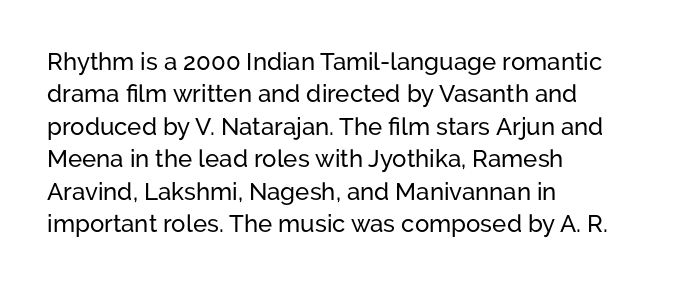
Q: Is the text italic (slanted)? A: No, it is upright.
Q: Is the text underlined? A: No.
Q: How is the paragraph aligned? A: Left-aligned.
Q: Is the spacing between letters normal or unusually wide? A: Normal.
Q: Is the spacing between lines tight, normal or loose? A: Normal.
